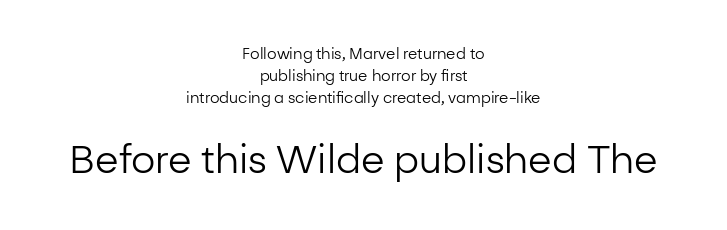
Q: Is the text bold? A: No.
Q: Is the text italic (slanted)? A: No, it is upright.
Q: Is the typeface a serif or a sans-serif typeface? A: Sans-serif.
Q: Is the text underlined? A: No.
Q: How is the paragraph aligned? A: Centered.
Q: Is the spacing between letters normal or unusually wide? A: Normal.
Q: Is the spacing between lines tight, normal or loose? A: Normal.
Q: Which block of text is set in a larger size, the first (top) or the second (bottom)? A: The second (bottom) one.
Q: Width (condensed, normal, or wide)? A: Normal.
Q: Stroke contrast? A: Low.
Q: x-height? A: Medium.
Q: Monospaced? A: No.
